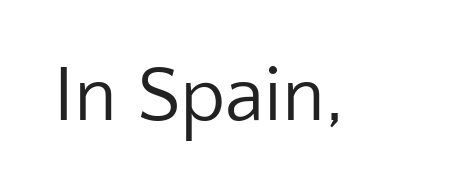
Q: Is the text bold? A: No.
Q: Is the text italic (slanted)? A: No, it is upright.
Q: Is the typeface a serif or a sans-serif typeface? A: Sans-serif.
Q: Is the text underlined? A: No.
Q: Is the spacing between letters normal or unusually wide? A: Normal.
Q: Width (condensed, normal, or wide)? A: Normal.
Q: Stroke contrast? A: Low.
Q: x-height? A: Medium.
Q: Monospaced? A: No.
